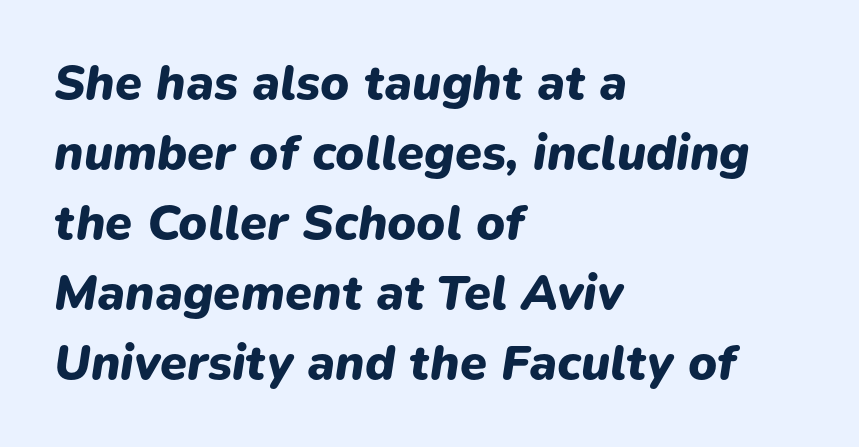
These lines sit exactly where default settings would place them. A student would call this left alignment; a typographer would say flush left, rag right. Typographic density is high because the face is bold. This sample has the flowing, uneven cadence of proportional lettering. The letterforms sit shoulder to shoulder at normal distance.
